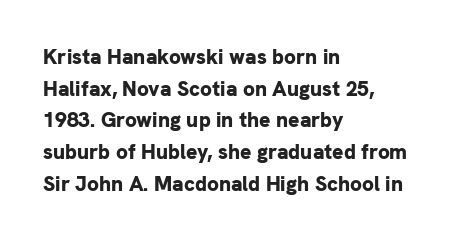
This is roman type, the default non-slanted kind. Observe the ordinary spacing: letters are neighbours, not strangers. The space between consecutive lines is moderate. Leftover space on each line is placed entirely after the last word. The string is rendered with underlining switched off. What weight is shown? A full bold with thick strokes.
